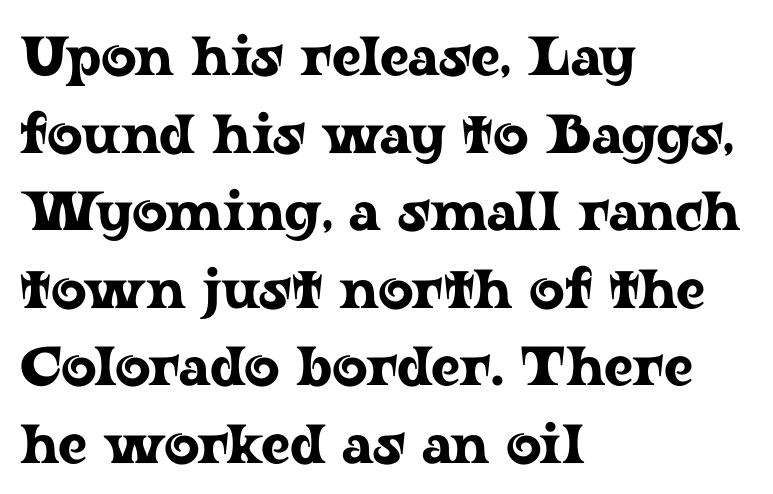
Q: Is the text italic (slanted)? A: No, it is upright.
Q: Is the typeface a serif or a sans-serif typeface? A: Serif.
Q: Is the text underlined? A: No.
Q: How is the paragraph aligned? A: Left-aligned.
Q: Is the spacing between letters normal or unusually wide? A: Normal.
Q: Is the spacing between lines tight, normal or loose? A: Normal.
Q: Width (condensed, normal, or wide)? A: Wide.
Q: Stroke contrast? A: Low.
Q: x-height? A: Medium.
Q: Monospaced? A: No.
